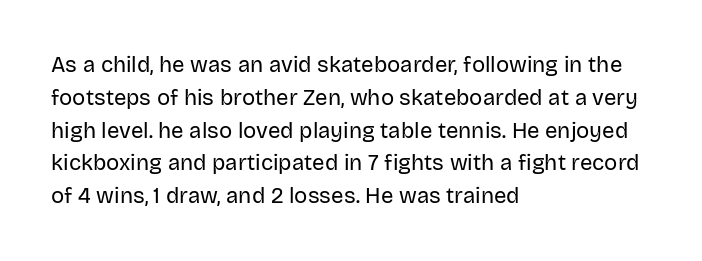
Q: Is the text bold? A: No.
Q: Is the text italic (slanted)? A: No, it is upright.
Q: Is the text underlined? A: No.
Q: How is the paragraph aligned? A: Left-aligned.
Q: Is the spacing between letters normal or unusually wide? A: Normal.
Q: Is the spacing between lines tight, normal or loose? A: Normal.
